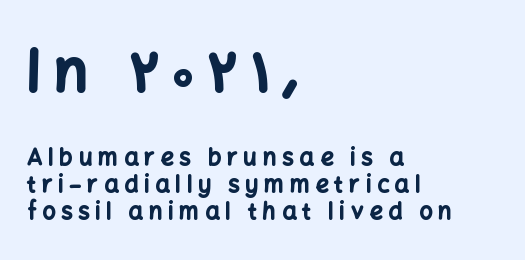
{"serif": "no", "italic": "no", "bold": "yes", "weight": "bold", "width": "normal", "stroke_contrast": "low", "x_height": "medium", "monospaced": "no", "underline": "no", "align": "left", "line_spacing_ratio": 1.17, "letter_spacing": "wide", "letter_spacing_em": 0.25, "larger_block": "first", "size_ratio": 2.48, "glyph_px": 57}
